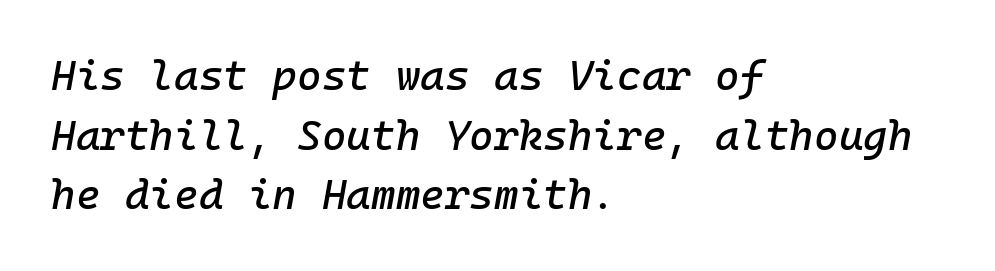
The image shows 42 px text type, italic (leaning right), monospaced; set left-aligned, normal line spacing (1.42x), normal letter spacing, not underlined; low stroke contrast and a medium x-height.
